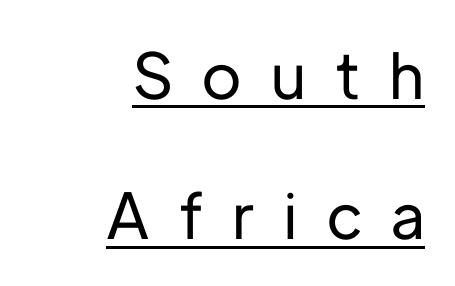
Q: Is the text italic (slanted)? A: No, it is upright.
Q: Is the typeface a serif or a sans-serif typeface? A: Sans-serif.
Q: Is the text underlined? A: Yes.
Q: How is the paragraph aligned? A: Right-aligned.
Q: Is the spacing between letters normal or unusually wide? A: Unusually wide.
Q: Is the spacing between lines tight, normal or loose? A: Loose.
Q: Width (condensed, normal, or wide)? A: Normal.
Q: Stroke contrast? A: Low.
Q: x-height? A: Medium.
Q: Monospaced? A: No.
